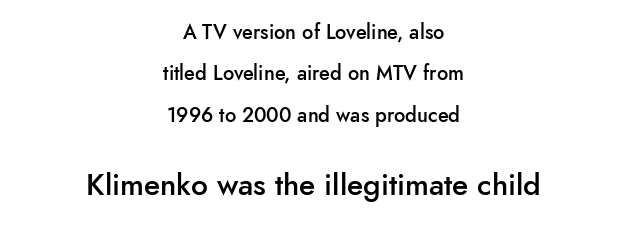
The gaps between neighbouring characters are ordinary and unremarkable. Each new line begins a long way beneath the previous one. Look at the glyph heights: the lower group is clearly the bigger setting. Do the characters align in a grid? No, the font is proportional. The typography opts for an upright posture over an oblique one. Descender tails drop into unmarked territory.
